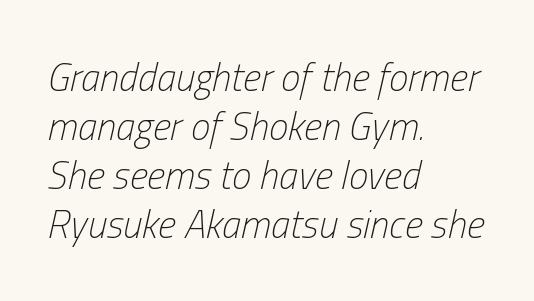
{"italic": "yes", "lean": "right", "slant_degrees": 13, "bold": "no", "weight": "light", "width": "condensed", "stroke_contrast": "low", "x_height": "medium", "monospaced": "no", "underline": "no", "align": "left", "line_spacing": "normal", "line_spacing_ratio": 1.26, "letter_spacing": "normal", "letter_spacing_em": 0.0, "glyph_px": 39}
